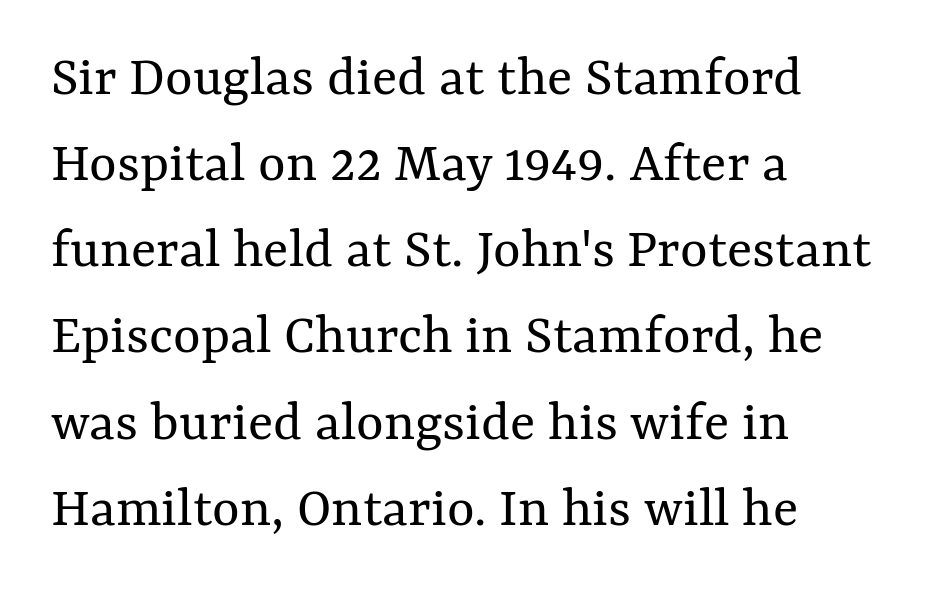
Here the designer chose a conventional face with non-uniform glyph widths. Evenly set lines give the paragraph a standard silhouette. Every character sits straight up, as roman type does. Each row of text sits above clean, open space. Where is the straight margin? On the left. Short note: letters normally spaced.
